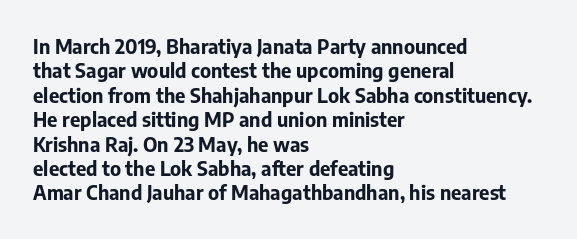
The image shows 20 px bold type, upright; set left-aligned, line spacing 1.22x, normal letter spacing, not underlined.
